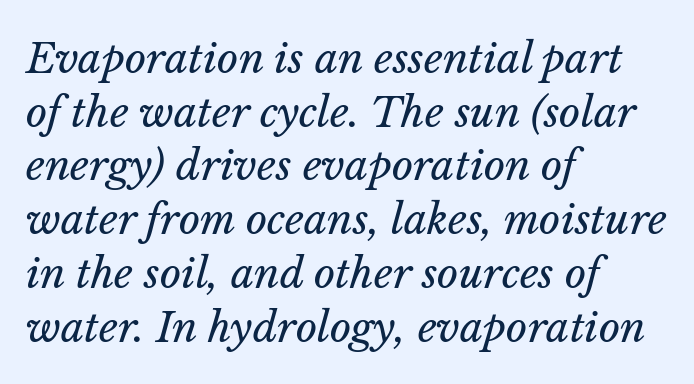
{"italic": "yes", "lean": "right", "slant_degrees": 14, "bold": "no", "weight": "regular", "width": "normal", "stroke_contrast": "low", "x_height": "medium", "monospaced": "no", "underline": "no", "align": "left", "line_spacing": "normal", "line_spacing_ratio": 1.31, "letter_spacing": "normal", "letter_spacing_em": 0.0, "glyph_px": 41}
